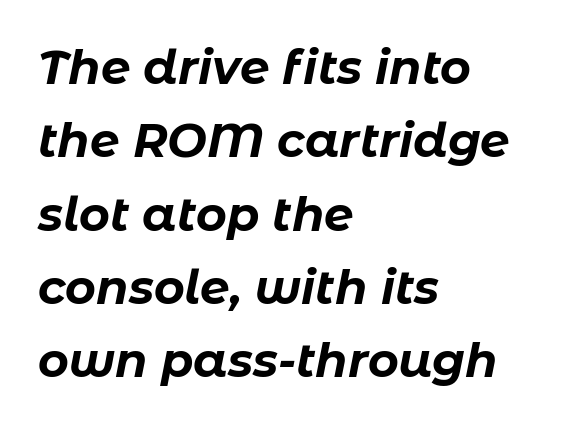
{"italic": "yes", "lean": "right", "slant_degrees": 11, "bold": "yes", "weight": "bold", "width": "normal", "stroke_contrast": "low", "x_height": "medium", "monospaced": "no", "underline": "no", "align": "left", "line_spacing": "normal", "line_spacing_ratio": 1.56, "letter_spacing": "normal", "letter_spacing_em": 0.0, "glyph_px": 47}
